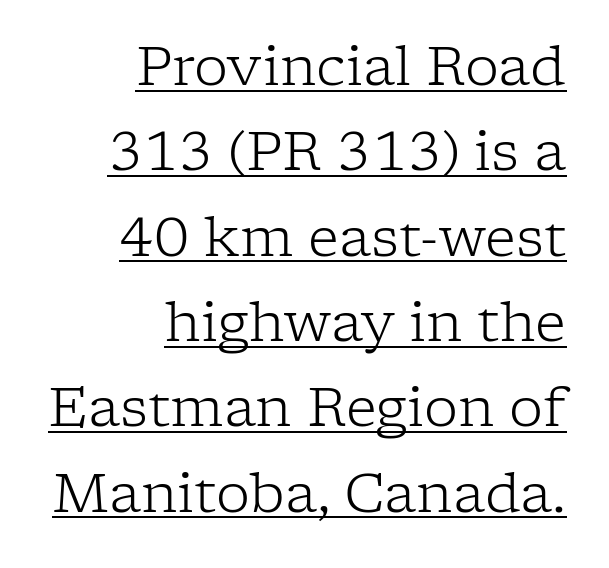
The image shows 54 px light serif type, upright; set right-aligned, normal line spacing (1.58x), normal letter spacing, underlined; low stroke contrast and a medium x-height.
